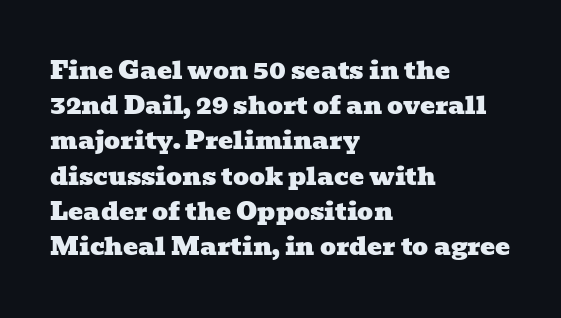
Q: Is the text underlined? A: No.
Q: How is the paragraph aligned? A: Left-aligned.
Q: Is the spacing between letters normal or unusually wide? A: Normal.
Q: Is the spacing between lines tight, normal or loose? A: Normal.
